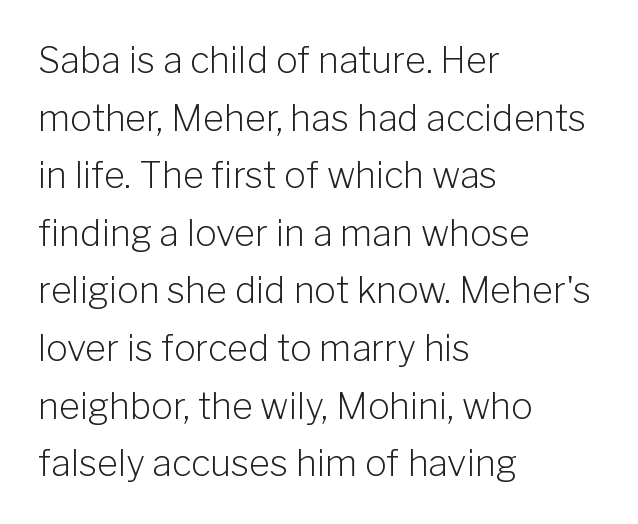
The image shows 36 px light sans-serif type, upright; set left-aligned, normal line spacing (1.6x), normal letter spacing, not underlined; low stroke contrast and a medium x-height.
